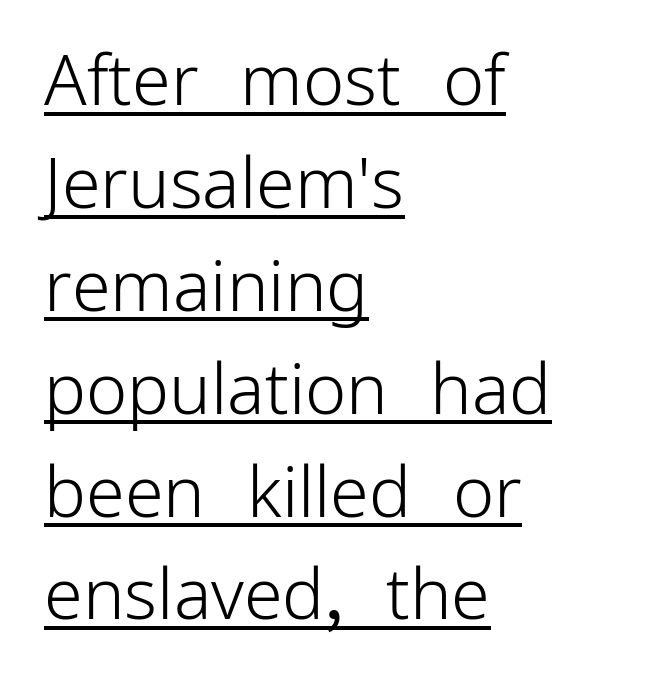
Q: Is the text bold? A: No.
Q: Is the text italic (slanted)? A: No, it is upright.
Q: Is the typeface a serif or a sans-serif typeface? A: Sans-serif.
Q: Is the text underlined? A: Yes.
Q: How is the paragraph aligned? A: Left-aligned.
Q: Is the spacing between letters normal or unusually wide? A: Normal.
Q: Is the spacing between lines tight, normal or loose? A: Normal.
Q: Width (condensed, normal, or wide)? A: Normal.
Q: Stroke contrast? A: Low.
Q: x-height? A: Medium.
Q: Monospaced? A: No.
